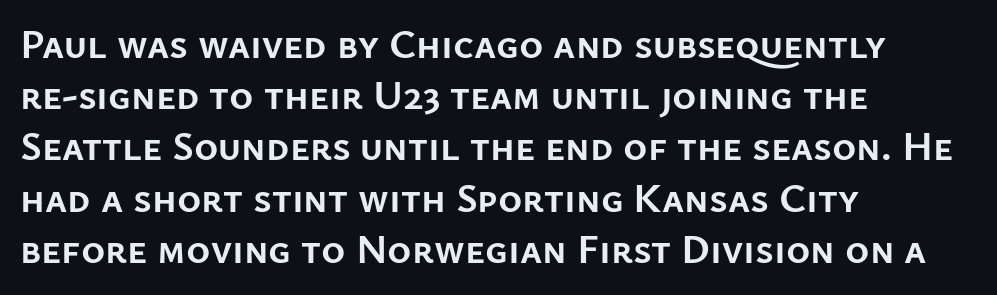
{"serif": "no", "italic": "no", "bold": "yes", "weight": "semibold", "width": "normal", "stroke_contrast": "low", "x_height": "medium", "monospaced": "no", "underline": "no", "align": "left", "line_spacing": "normal", "line_spacing_ratio": 1.25, "letter_spacing": "normal", "letter_spacing_em": 0.0, "glyph_px": 41}
